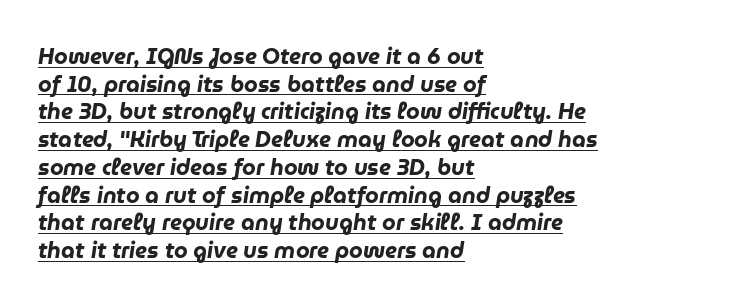
Q: Is the text bold? A: Yes.
Q: Is the text italic (slanted)? A: Yes, it leans right by about 9 degrees.
Q: Is the text underlined? A: Yes.
Q: How is the paragraph aligned? A: Left-aligned.
Q: Is the spacing between letters normal or unusually wide? A: Normal.
Q: Is the spacing between lines tight, normal or loose? A: Normal.
